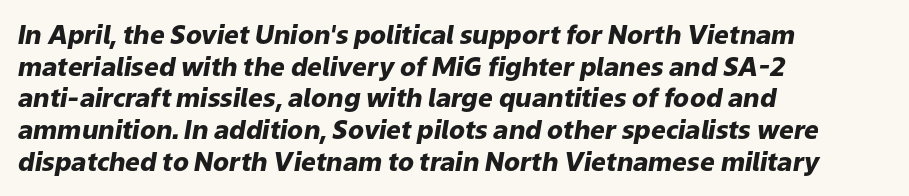
Yep, that's italic — everything's leaning. Students, this is bold: see how much ink each stroke carries. The tracking reads as untouched default to a designer's eye. The string is rendered with underlining switched off.
